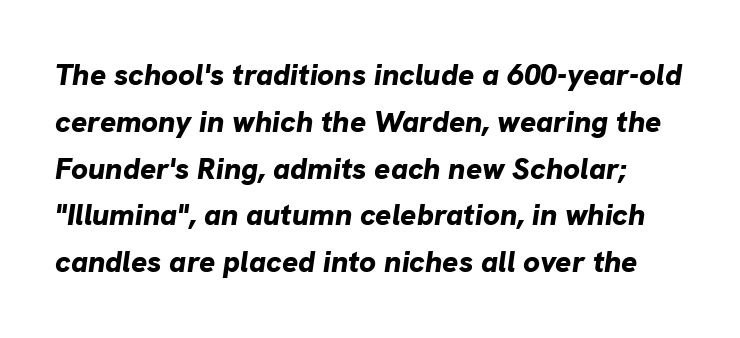
Q: Is the text bold? A: Yes.
Q: Is the text italic (slanted)? A: Yes, it leans right by about 8 degrees.
Q: Is the text underlined? A: No.
Q: Is the spacing between letters normal or unusually wide? A: Normal.
Q: Is the spacing between lines tight, normal or loose? A: Normal.
Q: Width (condensed, normal, or wide)? A: Normal.
Q: Stroke contrast? A: Low.
Q: x-height? A: Medium.
Q: Monospaced? A: No.
